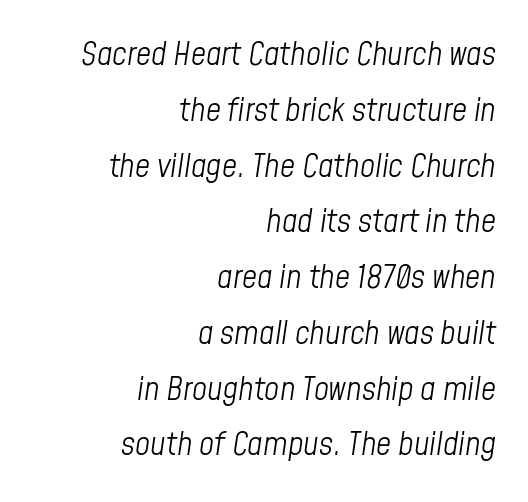
{"italic": "yes", "lean": "right", "slant_degrees": 8, "bold": "no", "weight": "light", "width": "condensed", "stroke_contrast": "low", "x_height": "medium", "monospaced": "no", "underline": "no", "align": "right", "line_spacing": "normal", "line_spacing_ratio": 1.69, "letter_spacing": "normal", "letter_spacing_em": 0.0, "glyph_px": 33}
